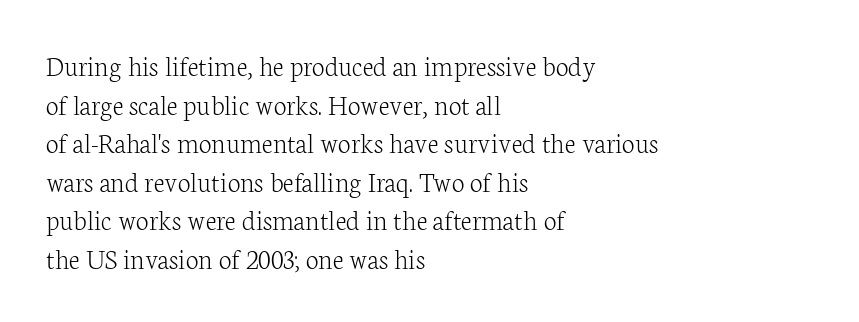
Q: Is the text bold? A: No.
Q: Is the text italic (slanted)? A: No, it is upright.
Q: Is the typeface a serif or a sans-serif typeface? A: Serif.
Q: Is the text underlined? A: No.
Q: How is the paragraph aligned? A: Left-aligned.
Q: Is the spacing between letters normal or unusually wide? A: Normal.
Q: Is the spacing between lines tight, normal or loose? A: Normal.
Q: Width (condensed, normal, or wide)? A: Normal.
Q: Stroke contrast? A: Low.
Q: x-height? A: Medium.
Q: Monospaced? A: No.
